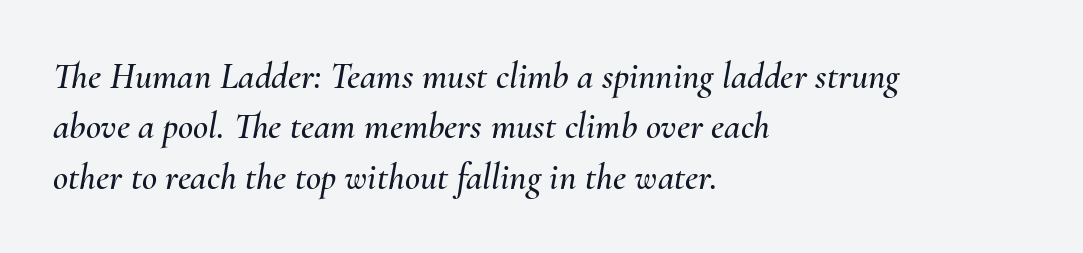
Horizontally, the lines are justified to the leading edge only. The lines sit at an ordinary, default distance from one another. This sample has the flowing, uneven cadence of proportional lettering. Is the letter spacing exaggerated? No — it looks like the ordinary default.
